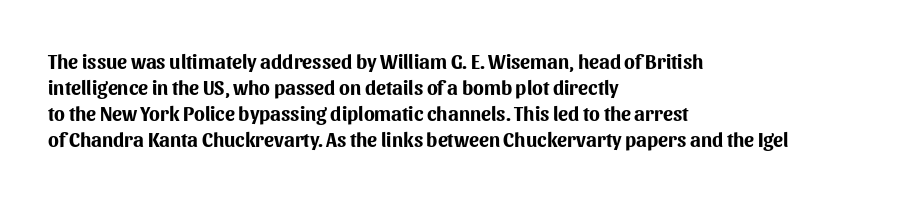
{"italic": "no", "bold": "yes", "underline": "no", "align": "left", "line_spacing": "normal", "line_spacing_ratio": 1.3, "letter_spacing": "normal", "letter_spacing_em": 0.0, "glyph_px": 20}
